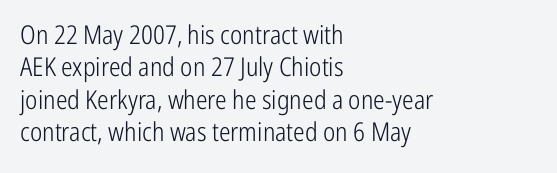
Q: Is the text bold? A: No.
Q: Is the text italic (slanted)? A: No, it is upright.
Q: Is the text underlined? A: No.
Q: How is the paragraph aligned? A: Left-aligned.
Q: Is the spacing between letters normal or unusually wide? A: Normal.
Q: Is the spacing between lines tight, normal or loose? A: Normal.
